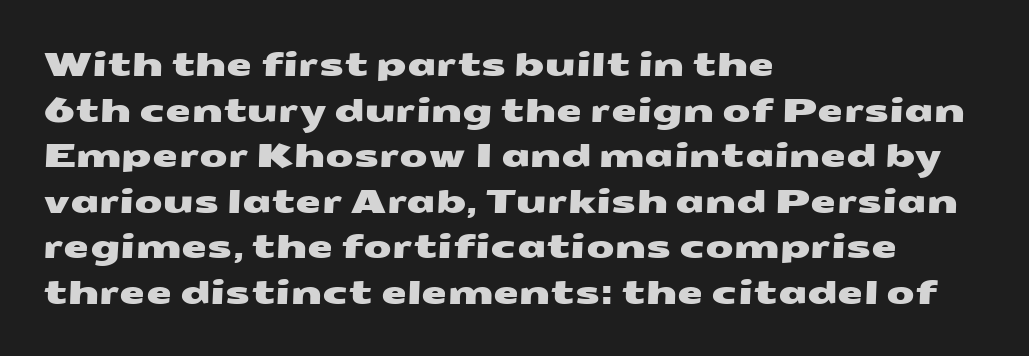
The image shows 33 px wide sans-serif type; set left-aligned, normal line spacing (1.38x), normal letter spacing, not underlined; medium stroke contrast and a medium x-height.
